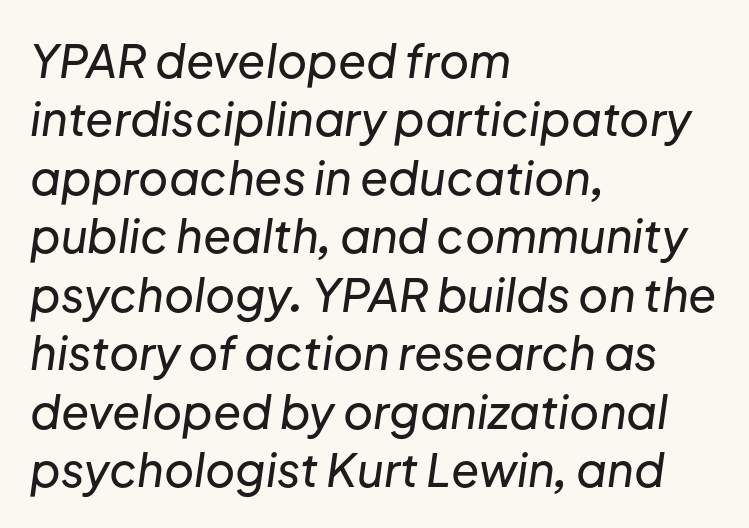
The image shows 46 px text type, italic (leaning right); set left-aligned, normal line spacing (1.27x), normal letter spacing, not underlined; low stroke contrast and a medium x-height.
